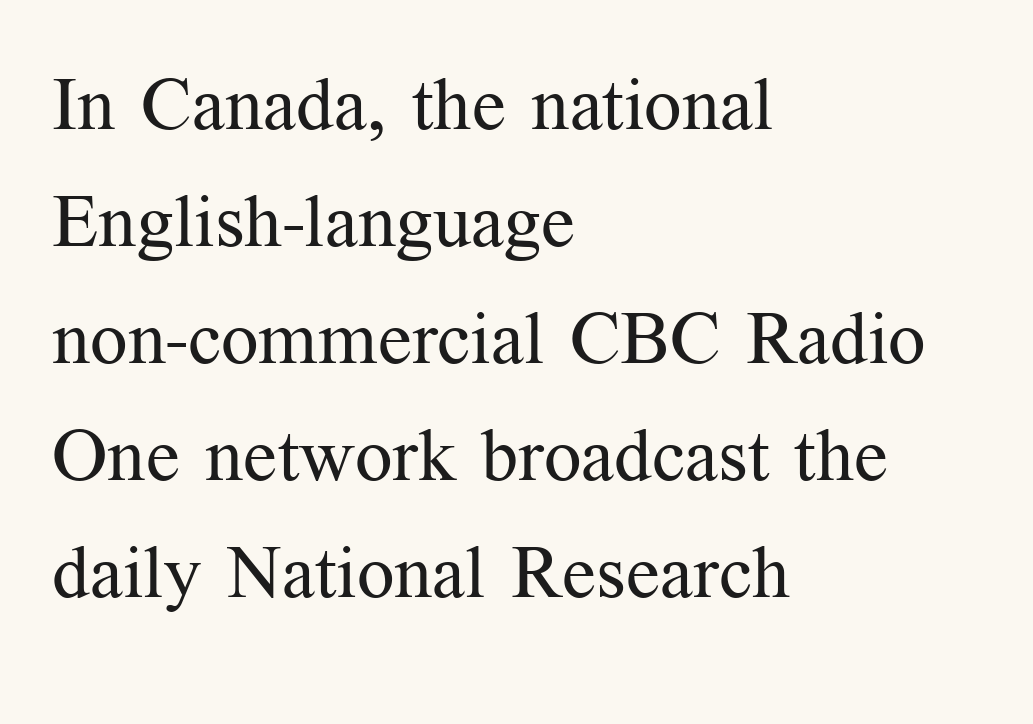
Q: Is the text bold? A: No.
Q: Is the text italic (slanted)? A: No, it is upright.
Q: Is the typeface a serif or a sans-serif typeface? A: Serif.
Q: Is the text underlined? A: No.
Q: How is the paragraph aligned? A: Left-aligned.
Q: Is the spacing between letters normal or unusually wide? A: Normal.
Q: Is the spacing between lines tight, normal or loose? A: Normal.
Q: Width (condensed, normal, or wide)? A: Normal.
Q: Stroke contrast? A: Medium.
Q: x-height? A: Medium.
Q: Monospaced? A: No.
